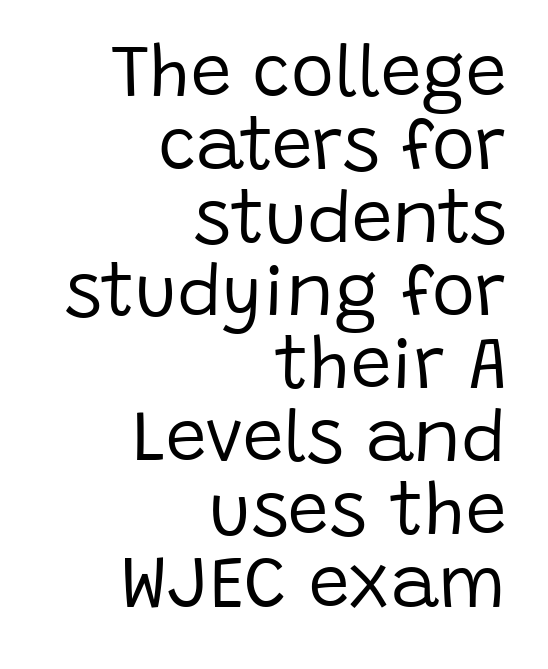
{"serif": "no", "italic": "no", "bold": "no", "weight": "regular", "width": "normal", "stroke_contrast": "low", "x_height": "large", "monospaced": "no", "underline": "no", "align": "right", "line_spacing": "tight", "line_spacing_ratio": 1.0, "letter_spacing": "normal", "letter_spacing_em": 0.0, "glyph_px": 73}
